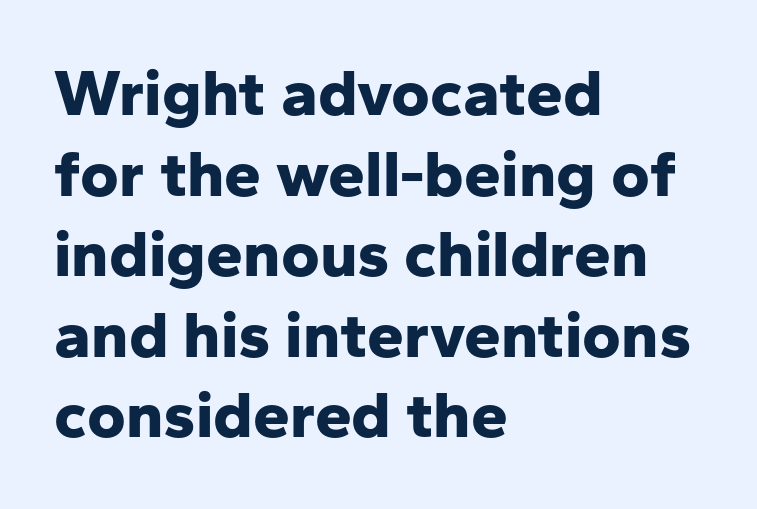
{"serif": "no", "italic": "no", "bold": "yes", "weight": "bold", "width": "normal", "stroke_contrast": "low", "x_height": "medium", "monospaced": "no", "underline": "no", "align": "left", "line_spacing_ratio": 1.22, "letter_spacing": "normal", "letter_spacing_em": 0.0, "glyph_px": 66}
